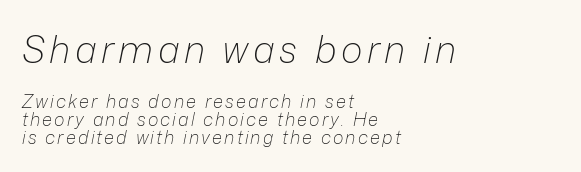
Q: Is the text bold? A: No.
Q: Is the text italic (slanted)? A: Yes, it leans right by about 12 degrees.
Q: Is the text underlined? A: No.
Q: How is the paragraph aligned? A: Left-aligned.
Q: Is the spacing between lines tight, normal or loose? A: Tight.
Q: Which block of text is set in a larger size, the first (top) or the second (bottom)? A: The first (top) one.
Q: Width (condensed, normal, or wide)? A: Normal.
Q: Stroke contrast? A: Low.
Q: x-height? A: Medium.
Q: Monospaced? A: No.
